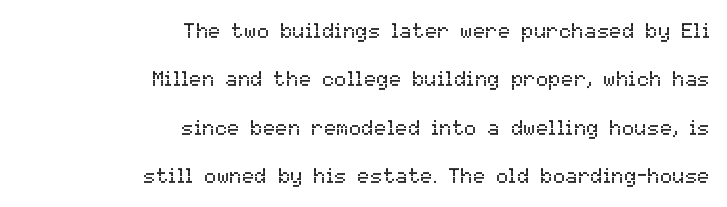
Q: Is the text bold? A: No.
Q: Is the text italic (slanted)? A: No, it is upright.
Q: Is the text underlined? A: No.
Q: How is the paragraph aligned? A: Right-aligned.
Q: Is the spacing between letters normal or unusually wide? A: Normal.
Q: Is the spacing between lines tight, normal or loose? A: Loose.
